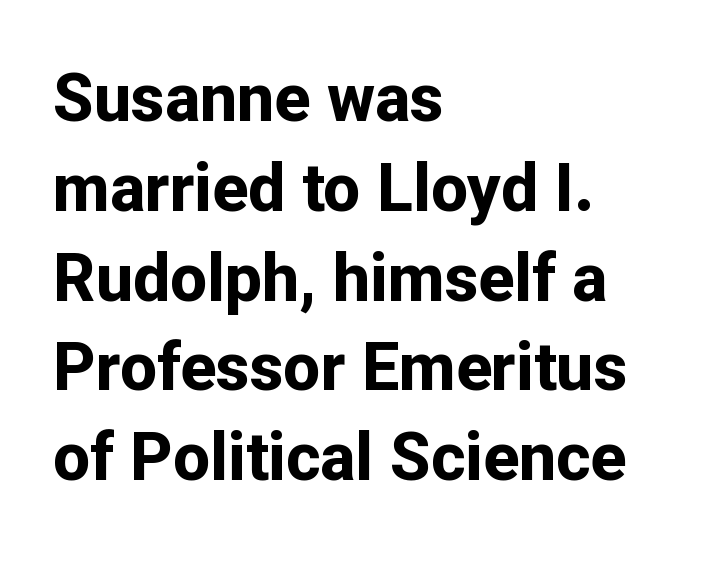
{"serif": "no", "italic": "no", "bold": "yes", "weight": "bold", "width": "normal", "stroke_contrast": "low", "x_height": "medium", "monospaced": "no", "underline": "no", "align": "left", "line_spacing": "normal", "line_spacing_ratio": 1.36, "letter_spacing": "normal", "letter_spacing_em": 0.0, "glyph_px": 66}
